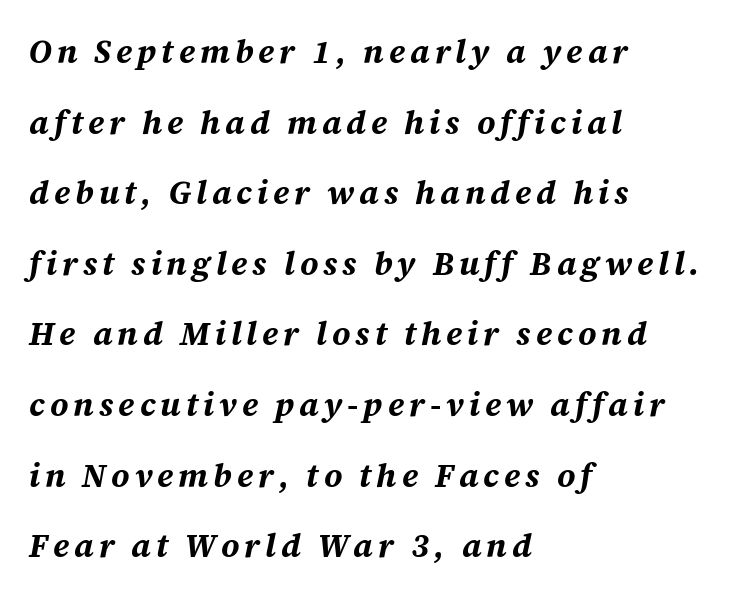
{"italic": "yes", "lean": "right", "slant_degrees": 12, "bold": "yes", "weight": "bold", "width": "normal", "stroke_contrast": "medium", "x_height": "medium", "monospaced": "no", "underline": "no", "align": "left", "line_spacing": "loose", "line_spacing_ratio": 2.14, "glyph_px": 33}
